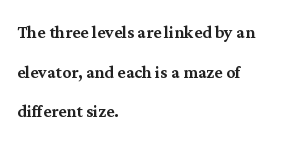
The image shows 22 px text type, upright; set left-aligned, line spacing 1.8x, normal letter spacing, not underlined.
